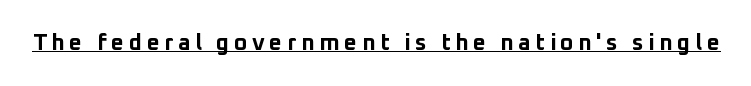
{"italic": "no", "bold": "yes", "underline": "yes", "glyph_px": 23}
